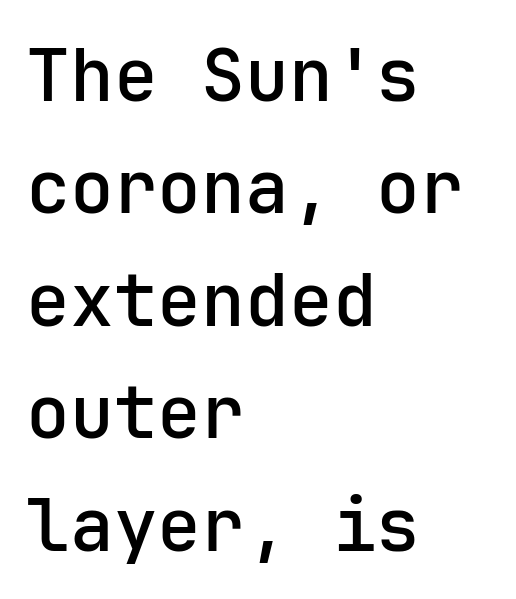
Nope, not italic — everything's standing straight. The rendering uses typewriter-style spacing with identical character cells. Does extra space separate the letters? No, they use regular spacing. Serifs: no, the terminals of the letterforms are clean.
